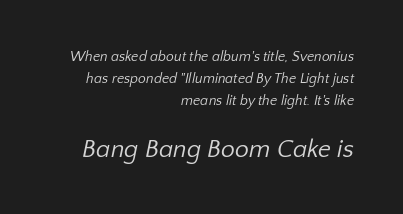
The image shows 25 px text type; set right-aligned, normal line spacing (1.58x), normal letter spacing, not underlined; the second (bottom) block is 1.79x larger.
